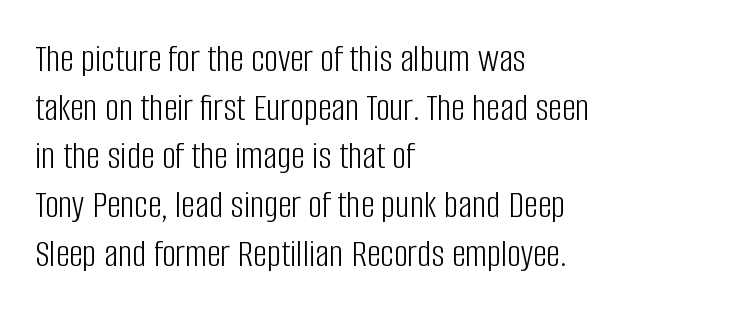
{"serif": "no", "italic": "no", "bold": "no", "weight": "light", "width": "condensed", "stroke_contrast": "low", "x_height": "large", "monospaced": "no", "underline": "no", "align": "left", "line_spacing": "normal", "line_spacing_ratio": 1.25, "letter_spacing": "normal", "letter_spacing_em": 0.0, "glyph_px": 39}
